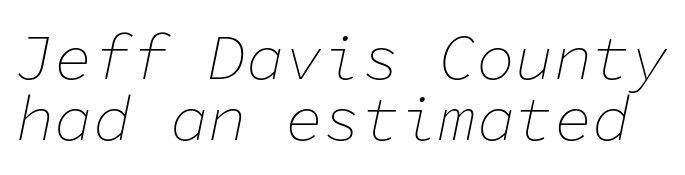
Q: Is the text bold? A: No.
Q: Is the text italic (slanted)? A: Yes, it leans right by about 11 degrees.
Q: Is the text underlined? A: No.
Q: Is the spacing between letters normal or unusually wide? A: Normal.
Q: Is the spacing between lines tight, normal or loose? A: Tight.
Q: Width (condensed, normal, or wide)? A: Normal.
Q: Stroke contrast? A: Low.
Q: x-height? A: Medium.
Q: Monospaced? A: Yes.
